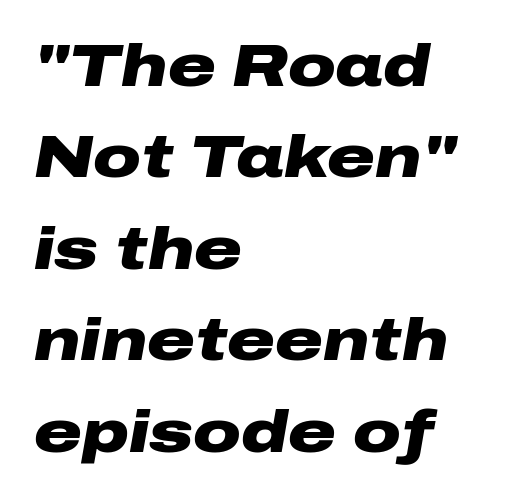
Q: Is the text bold? A: Yes.
Q: Is the text italic (slanted)? A: Yes, it leans right by about 10 degrees.
Q: Is the text underlined? A: No.
Q: How is the paragraph aligned? A: Left-aligned.
Q: Is the spacing between letters normal or unusually wide? A: Normal.
Q: Is the spacing between lines tight, normal or loose? A: Normal.
Q: Width (condensed, normal, or wide)? A: Wide.
Q: Stroke contrast? A: Low.
Q: x-height? A: Medium.
Q: Monospaced? A: No.
